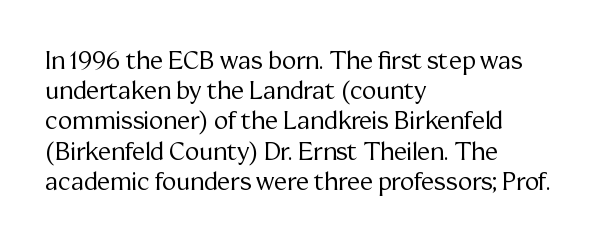
The image shows 24 px text type, upright; set left-aligned, normal line spacing (1.26x), normal letter spacing, not underlined.
